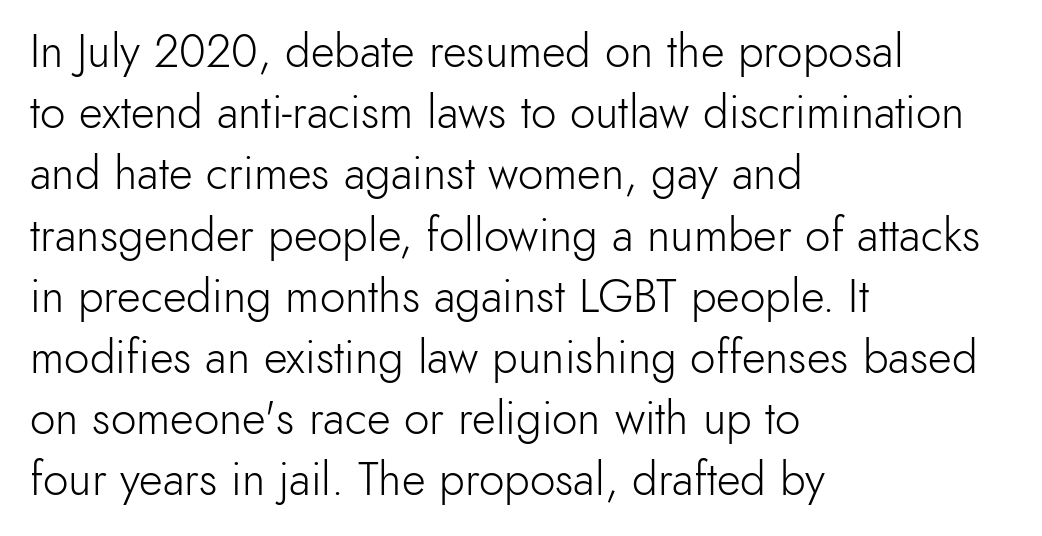
The image shows 46 px light sans-serif type, upright; set left-aligned, normal line spacing (1.33x), normal letter spacing, not underlined; a small x-height.
